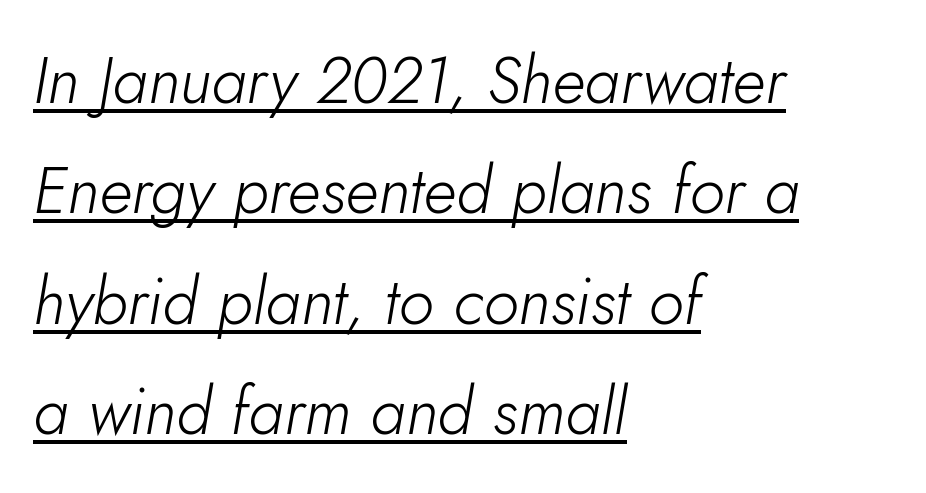
The image shows 65 px light type, italic (leaning right); set left-aligned, normal line spacing (1.7x), normal letter spacing, underlined; low stroke contrast and a small x-height.
